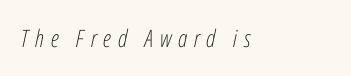
The image shows 24 px text type, italic (leaning right); set left-aligned, unusually wide letter spacing (+0.28 em), not underlined.
